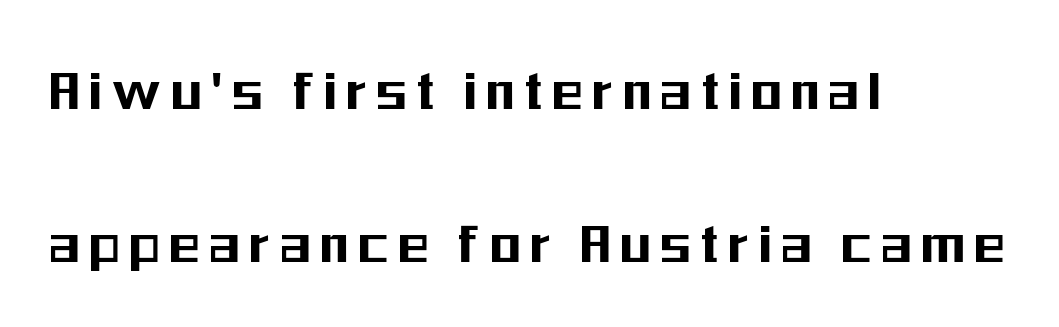
Honestly, the rows look like they've been pulled way apart. The text block is weighted toward the left margin, trailing off unevenly rightward. A roman cut, with each character standing at attention. Do the characters align in a grid? No, the font is proportional. Honestly, there is no underline to notice here at all. Each letter's strokes conclude bluntly, with no projecting serifs.
